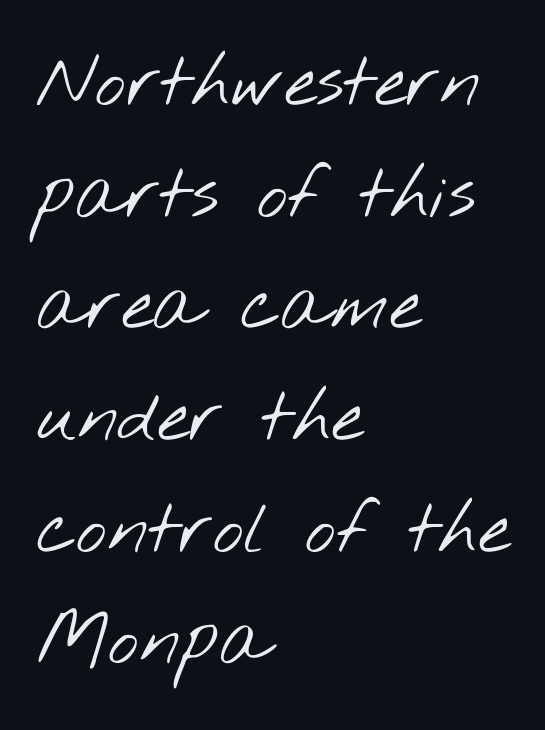
The image shows 73 px light, wide sans-serif type; set left-aligned, normal line spacing (1.53x), normal letter spacing, not underlined; low stroke contrast and a small x-height.
